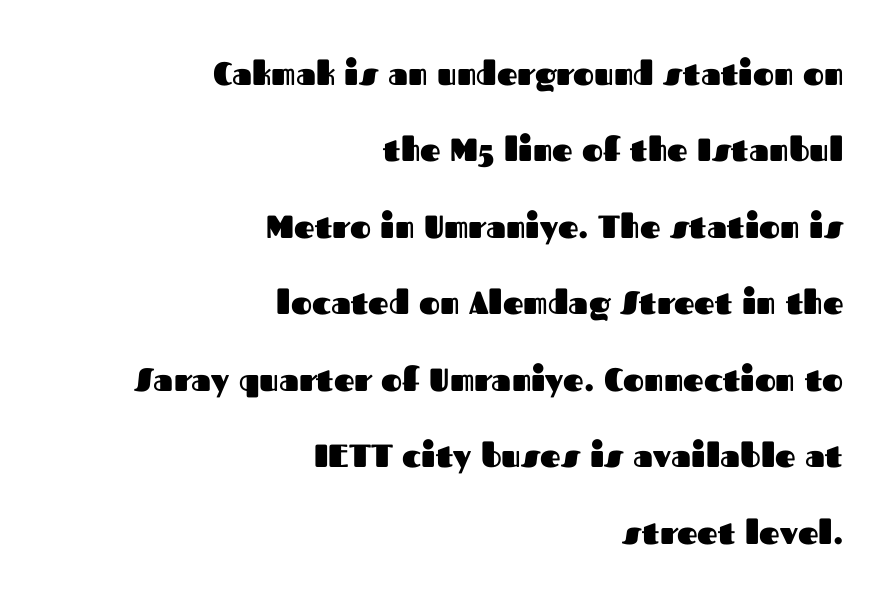
The image shows 32 px heavy sans-serif type, upright; set right-aligned, loose line spacing (2.39x), normal letter spacing, not underlined; medium stroke contrast and a medium x-height.
